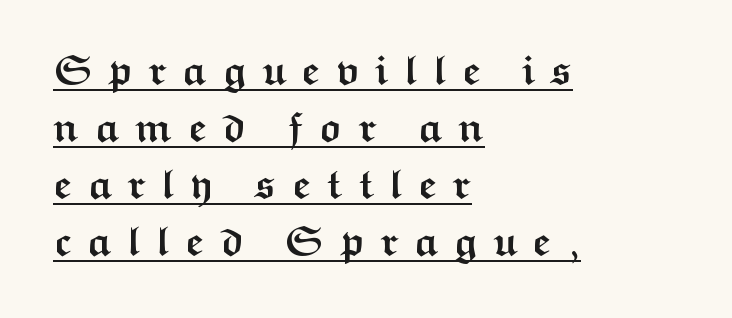
Q: Is the text bold? A: Yes.
Q: Is the text italic (slanted)? A: No, it is upright.
Q: Is the typeface a serif or a sans-serif typeface? A: Sans-serif.
Q: Is the text underlined? A: Yes.
Q: How is the paragraph aligned? A: Left-aligned.
Q: Is the spacing between letters normal or unusually wide? A: Unusually wide.
Q: Is the spacing between lines tight, normal or loose? A: Normal.
Q: Width (condensed, normal, or wide)? A: Wide.
Q: Stroke contrast? A: Medium.
Q: x-height? A: Medium.
Q: Monospaced? A: No.
